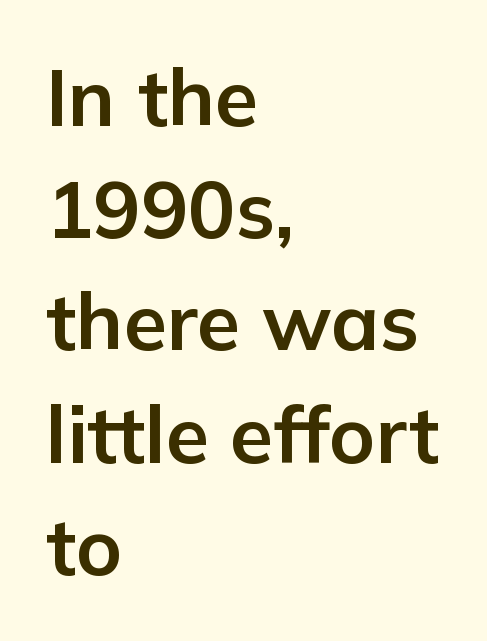
Spacing verdict: proportional, widths tailored to each character. Weight: bold. Where is the straight margin? On the left. In terms of posture, this sample is upright. Is there much room between lines? A standard amount, neither cramped nor airy.
